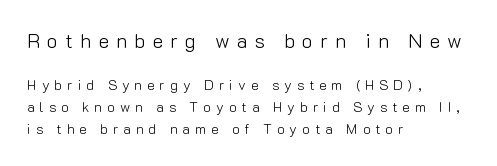
{"italic": "no", "bold": "no", "underline": "no", "align": "left", "line_spacing": "normal", "line_spacing_ratio": 1.59, "letter_spacing": "wide", "letter_spacing_em": 0.36, "larger_block": "first", "size_ratio": 1.43, "glyph_px": 20}
